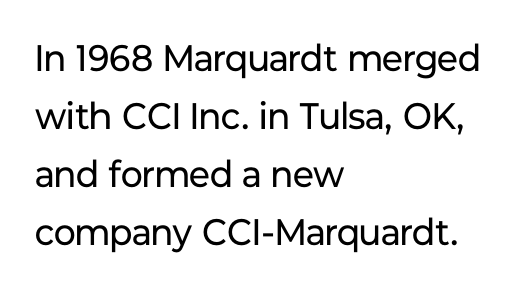
Q: Is the text bold? A: No.
Q: Is the text italic (slanted)? A: No, it is upright.
Q: Is the typeface a serif or a sans-serif typeface? A: Sans-serif.
Q: Is the text underlined? A: No.
Q: How is the paragraph aligned? A: Left-aligned.
Q: Is the spacing between letters normal or unusually wide? A: Normal.
Q: Is the spacing between lines tight, normal or loose? A: Normal.
Q: Width (condensed, normal, or wide)? A: Normal.
Q: Stroke contrast? A: Low.
Q: x-height? A: Medium.
Q: Monospaced? A: No.
